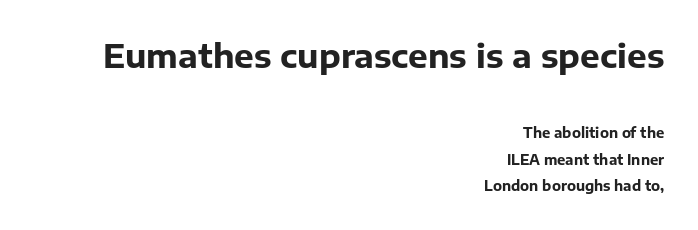
Font category for this specimen: sans-serif. Students, note that the glyphs here touch the page at normal intervals. Decoration check: the copy has no underline. Summary of vertical rhythm: relaxed, with wide interline spacing. Every stem runs plumb, perpendicular to the baseline. Layout note: lines flush right.
